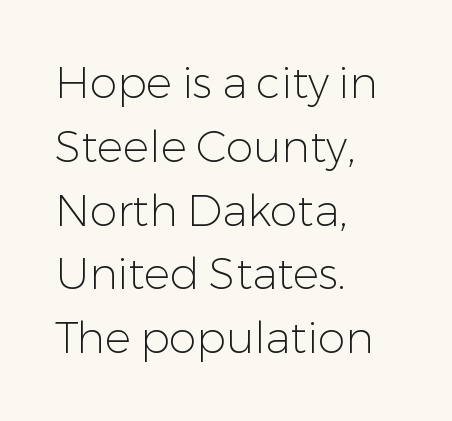
The image shows 44 px light sans-serif type, upright; set left-aligned, normal line spacing (1.45x), normal letter spacing, not underlined; low stroke contrast and a medium x-height.
